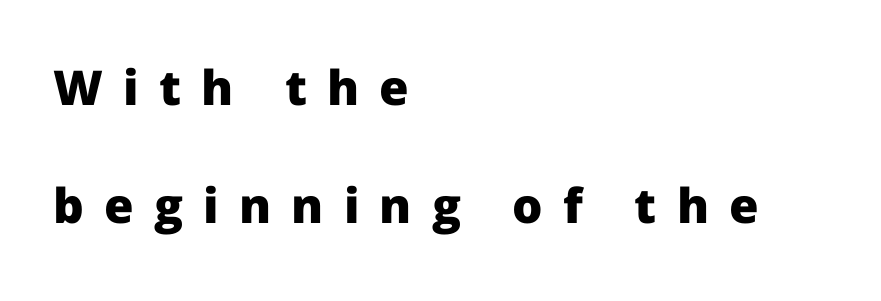
{"serif": "no", "italic": "no", "bold": "yes", "weight": "heavy", "width": "normal", "stroke_contrast": "low", "x_height": "medium", "monospaced": "no", "underline": "no", "align": "left", "line_spacing": "loose", "line_spacing_ratio": 2.46, "letter_spacing": "wide", "letter_spacing_em": 0.42, "glyph_px": 48}
